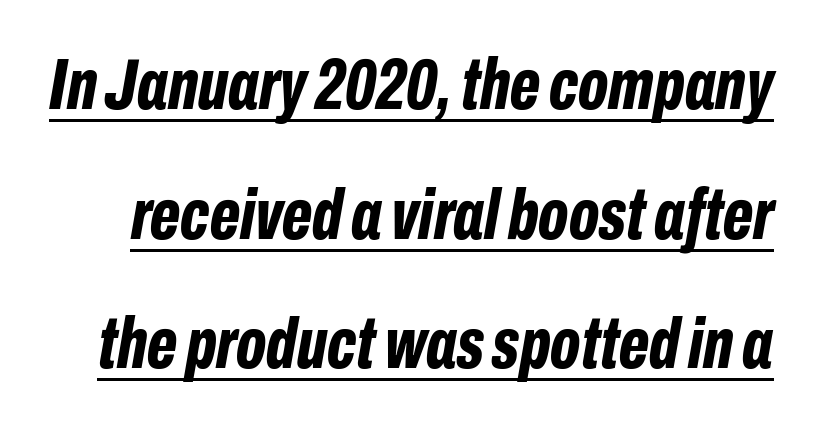
{"italic": "yes", "lean": "right", "slant_degrees": 10, "bold": "yes", "weight": "bold", "width": "condensed", "stroke_contrast": "low", "x_height": "medium", "monospaced": "no", "underline": "yes", "line_spacing_ratio": 1.8, "letter_spacing": "normal", "letter_spacing_em": 0.0, "glyph_px": 72}
